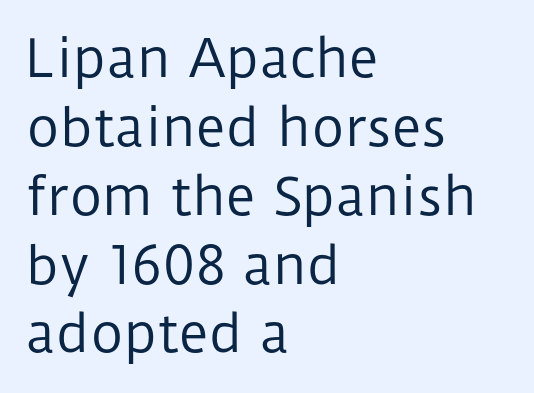
Q: Is the text bold? A: No.
Q: Is the text italic (slanted)? A: No, it is upright.
Q: Is the typeface a serif or a sans-serif typeface? A: Sans-serif.
Q: Is the text underlined? A: No.
Q: How is the paragraph aligned? A: Left-aligned.
Q: Is the spacing between letters normal or unusually wide? A: Normal.
Q: Is the spacing between lines tight, normal or loose? A: Normal.
Q: Width (condensed, normal, or wide)? A: Normal.
Q: Stroke contrast? A: Low.
Q: x-height? A: Medium.
Q: Monospaced? A: No.
